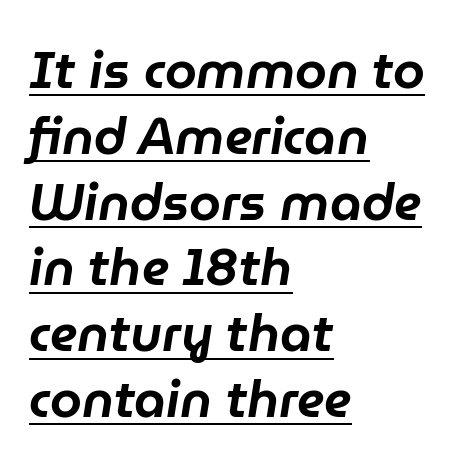
The image shows 51 px text type, italic (leaning right); set left-aligned, normal line spacing (1.29x), normal letter spacing, underlined; low stroke contrast and a medium x-height.
